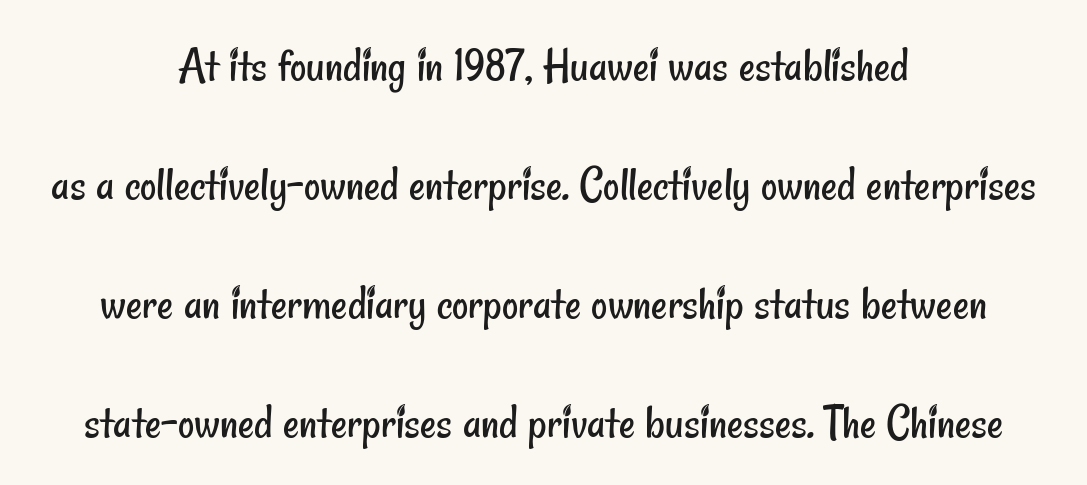
The typesetter chose a symmetrical, centered arrangement here. Type without underlining. Is the stroke heavy? The answer is a plain regular-or-lighter. Leading: increased. Nobody touched the tracking dial on this one. The letters advance in unequal steps, a hallmark of proportional type.
